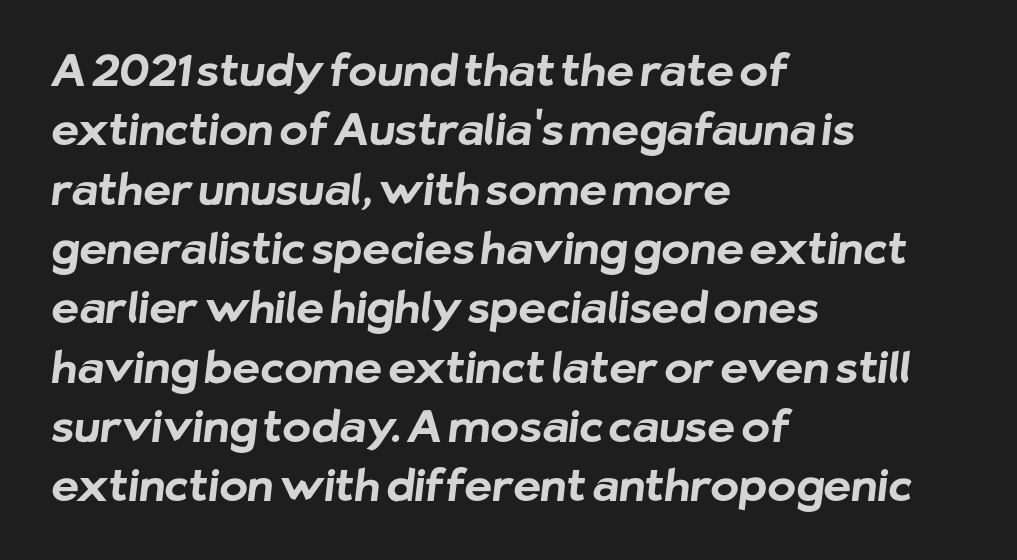
The image shows 43 px bold sans-serif type; set left-aligned, normal line spacing (1.38x), normal letter spacing, not underlined; low stroke contrast and a medium x-height.
